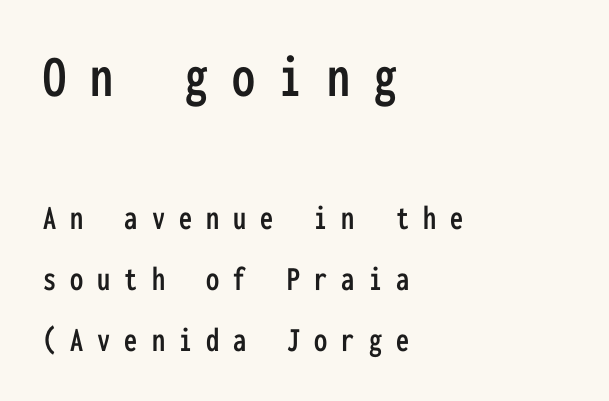
{"serif": "no", "italic": "no", "width": "condensed", "stroke_contrast": "low", "x_height": "medium", "monospaced": "yes", "underline": "no", "align": "left", "line_spacing_ratio": 1.74, "letter_spacing": "wide", "letter_spacing_em": 0.4, "larger_block": "first", "size_ratio": 1.74, "glyph_px": 61}
